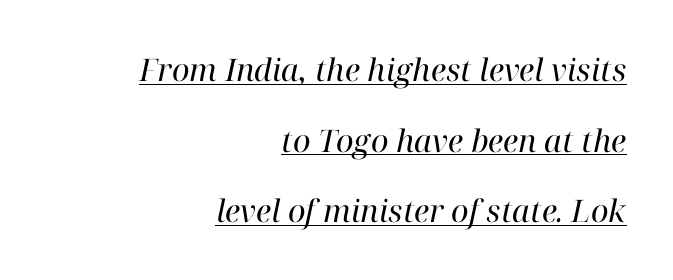
Q: Is the text bold? A: No.
Q: Is the text italic (slanted)? A: Yes, it leans right by about 12 degrees.
Q: Is the typeface a serif or a sans-serif typeface? A: Serif.
Q: Is the text underlined? A: Yes.
Q: How is the paragraph aligned? A: Right-aligned.
Q: Is the spacing between letters normal or unusually wide? A: Normal.
Q: Is the spacing between lines tight, normal or loose? A: Loose.
Q: Width (condensed, normal, or wide)? A: Normal.
Q: Stroke contrast? A: High.
Q: x-height? A: Medium.
Q: Monospaced? A: No.
